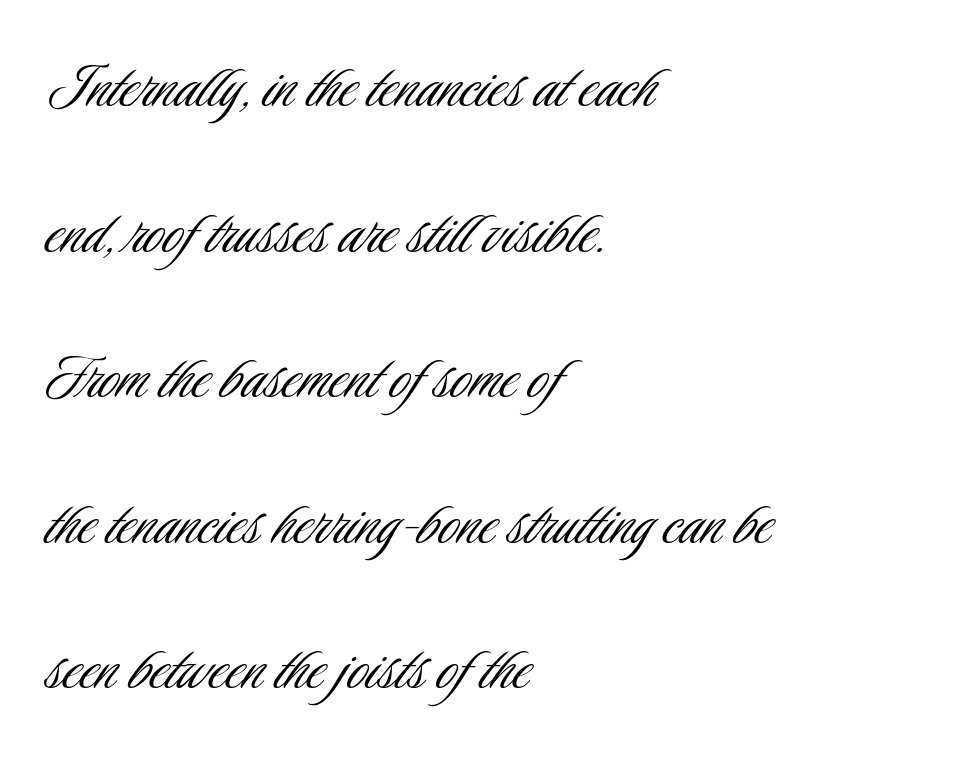
Q: Is the text bold? A: No.
Q: Is the text italic (slanted)? A: Yes.
Q: Is the typeface a serif or a sans-serif typeface? A: Sans-serif.
Q: Is the text underlined? A: No.
Q: How is the paragraph aligned? A: Left-aligned.
Q: Is the spacing between letters normal or unusually wide? A: Normal.
Q: Is the spacing between lines tight, normal or loose? A: Loose.
Q: Width (condensed, normal, or wide)? A: Condensed.
Q: Stroke contrast? A: Low.
Q: x-height? A: Small.
Q: Monospaced? A: No.
